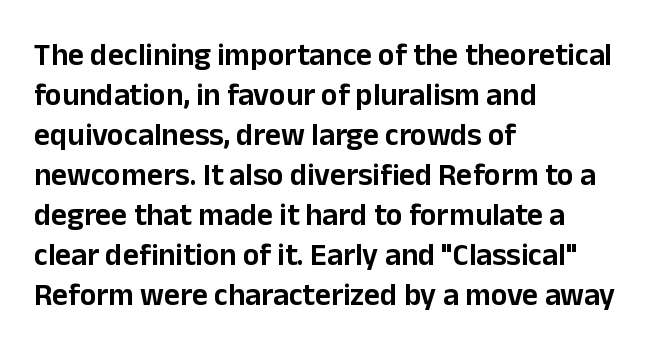
Ordinary non-slanted type is in use. Check under the words: just untouched page. Which margin do the lines hug? The left one — the right edge is uneven. A typesetter would call this zero additional tracking. The lines sit at an ordinary, default distance from one another. Each letter keeps its own natural width here, so spacing adapts to shape.
